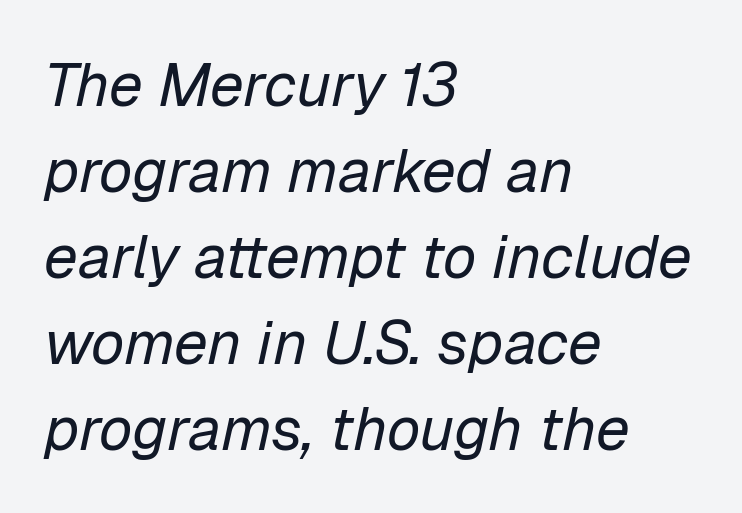
Letters rest on an invisible, unmarked baseline. Rendered with sloped, italic letterforms. Students, note that the glyphs here touch the page at normal intervals. The cut favours lightness, reaching ordinary text weight at its darkest.
